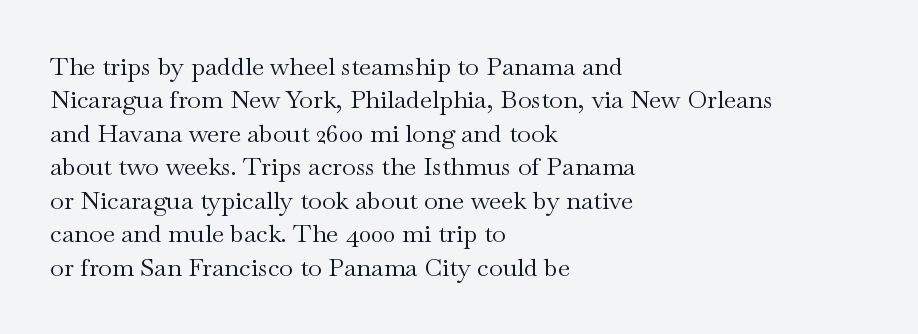
The image shows 25 px text type, upright; set left-aligned, normal line spacing (1.34x), normal letter spacing, not underlined.
